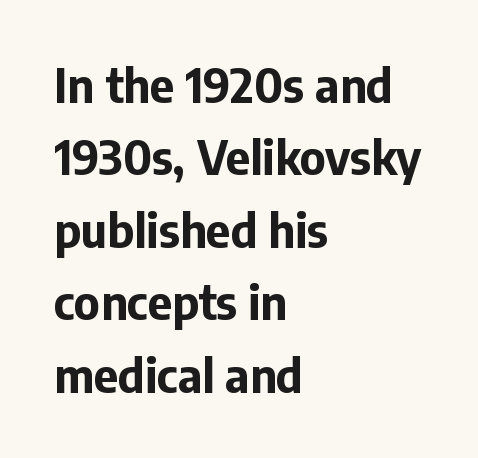
Every character sits straight up, as roman type does. Students, observe: this is what conventionally led text looks like. The type is set solid horizontally, with unmodified tracking. Is the block centered? No — it sits flush against the left margin. Check where the strokes stop: nothing finishes them off — pure sans. In terms of weight, the rendering is a true, heavy bold.
